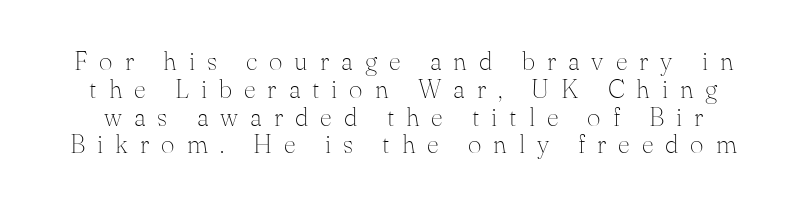
The image shows 26 px text type, upright; set tight line spacing (1.07x), unusually wide letter spacing (+0.46 em), not underlined.
